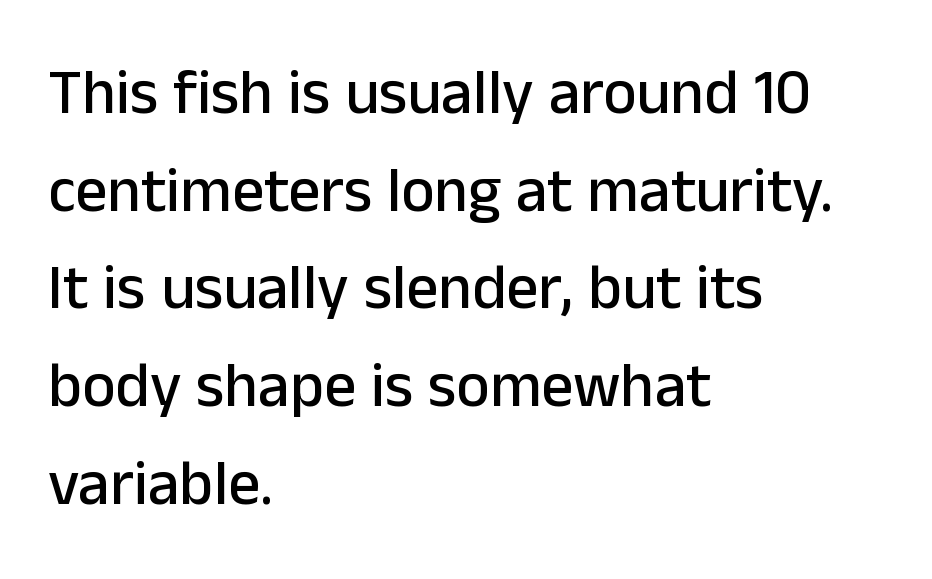
{"serif": "no", "italic": "no", "width": "normal", "stroke_contrast": "low", "x_height": "medium", "monospaced": "no", "underline": "no", "align": "left", "line_spacing": "normal", "line_spacing_ratio": 1.55, "letter_spacing": "normal", "letter_spacing_em": 0.0, "glyph_px": 63}
